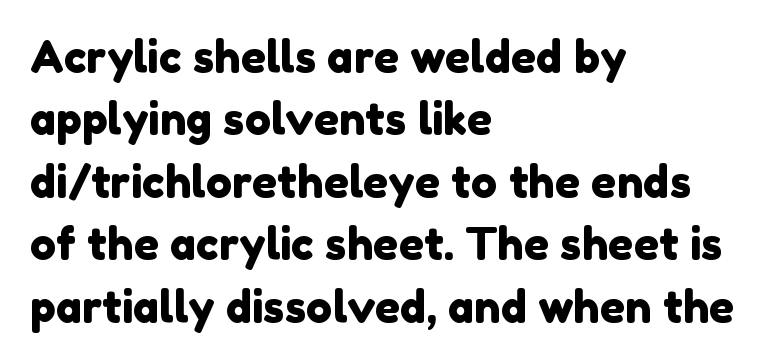
This block has exactly the height ordinary leading produces. Descenders are the only things crossing below the line. The compositor pushed each line to the left boundary. Observe the ordinary spacing: letters are neighbours, not strangers. This sample has the flowing, uneven cadence of proportional lettering.
